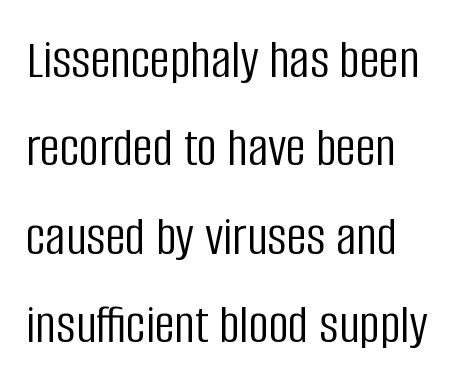
The image shows 56 px light, condensed sans-serif type, upright; set normal line spacing (1.58x), normal letter spacing, not underlined; low stroke contrast and a large x-height.
